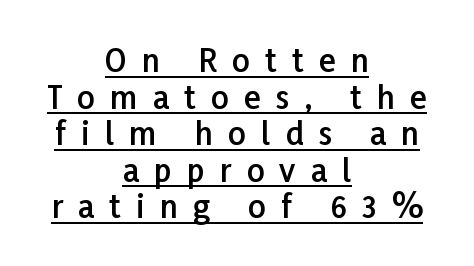
This sample has the flowing, uneven cadence of proportional lettering. Does the copy run flush right? No — it is centered line by line. A sans-serif font was chosen for this passage. Notice the strokes are somewhat thickened but not fully heavy: this is a semibold. Look at the tracking — it's clearly loosened, letters drifting apart.
